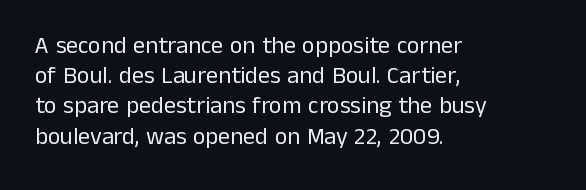
{"italic": "no", "bold": "no", "underline": "no", "align": "left", "line_spacing": "normal", "line_spacing_ratio": 1.26, "letter_spacing": "normal", "letter_spacing_em": 0.0, "glyph_px": 24}
